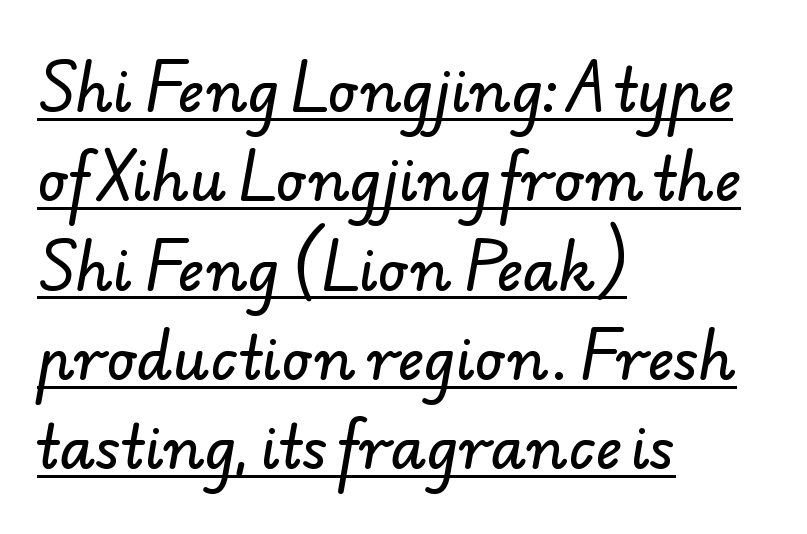
The image shows 58 px sans-serif type; set left-aligned, normal line spacing (1.54x), normal letter spacing, underlined; low stroke contrast and a small x-height.
